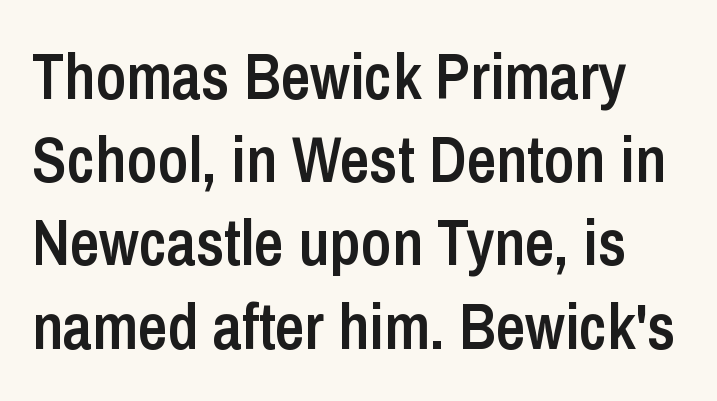
{"serif": "no", "italic": "no", "bold": "semi", "weight": "semibold", "width": "condensed", "stroke_contrast": "low", "x_height": "medium", "monospaced": "no", "underline": "no", "line_spacing": "normal", "line_spacing_ratio": 1.3, "letter_spacing": "normal", "letter_spacing_em": 0.0, "glyph_px": 64}
